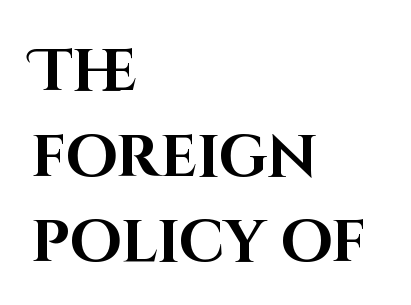
Q: Is the text bold? A: Yes.
Q: Is the text italic (slanted)? A: No, it is upright.
Q: Is the typeface a serif or a sans-serif typeface? A: Sans-serif.
Q: Is the text underlined? A: No.
Q: How is the paragraph aligned? A: Left-aligned.
Q: Is the spacing between letters normal or unusually wide? A: Normal.
Q: Is the spacing between lines tight, normal or loose? A: Normal.
Q: Width (condensed, normal, or wide)? A: Normal.
Q: Stroke contrast? A: High.
Q: x-height? A: Large.
Q: Monospaced? A: No.
